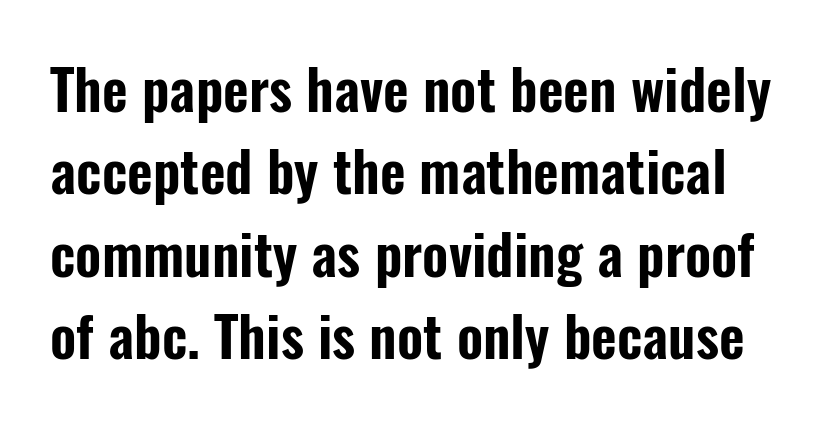
{"serif": "no", "italic": "no", "width": "condensed", "stroke_contrast": "low", "x_height": "medium", "monospaced": "no", "underline": "no", "line_spacing": "normal", "line_spacing_ratio": 1.47, "letter_spacing": "normal", "letter_spacing_em": 0.0, "glyph_px": 56}
